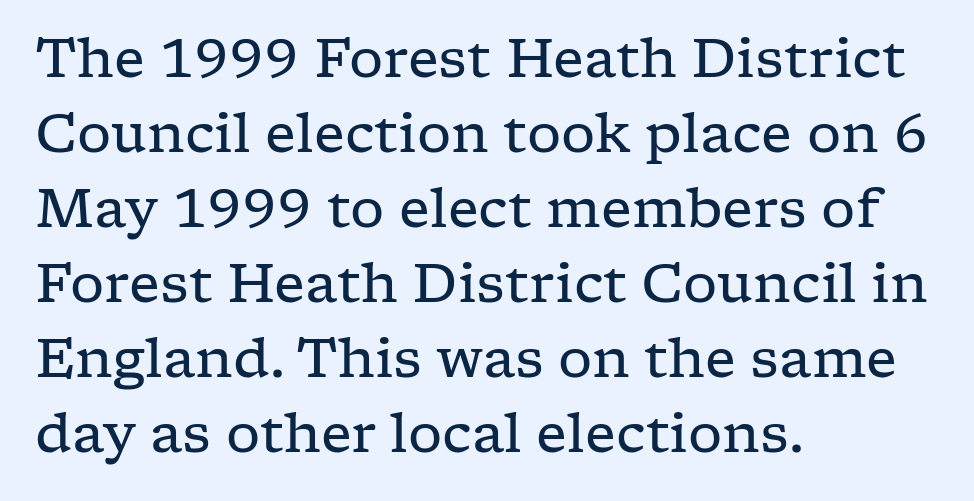
{"serif": "yes", "italic": "no", "bold": "no", "weight": "regular", "width": "wide", "stroke_contrast": "low", "x_height": "medium", "monospaced": "no", "underline": "no", "align": "left", "line_spacing": "normal", "line_spacing_ratio": 1.39, "letter_spacing": "normal", "letter_spacing_em": 0.0, "glyph_px": 54}
